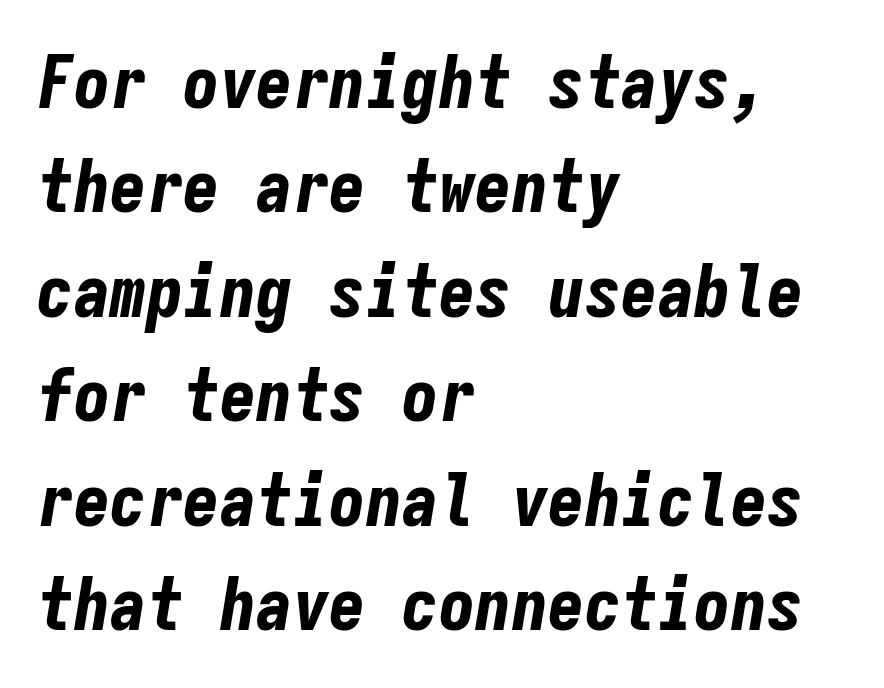
The image shows 73 px bold, condensed type, italic (leaning right), monospaced; set left-aligned, normal line spacing (1.43x), normal letter spacing, not underlined; low stroke contrast and a medium x-height.
